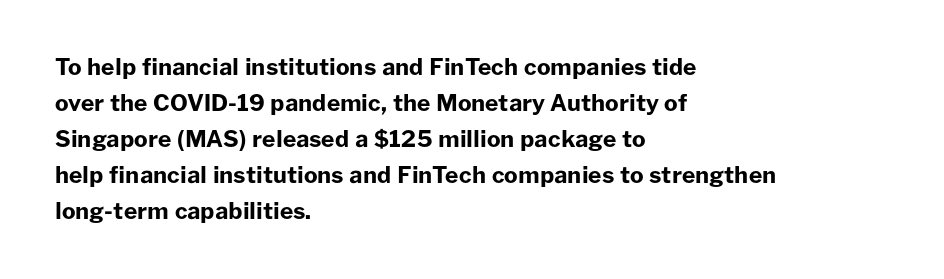
The image shows 23 px bold type, upright; set left-aligned, normal line spacing (1.57x), normal letter spacing, not underlined.
